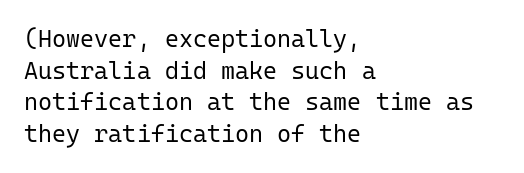
Leftover space on each line is placed entirely after the last word. The typesetting does not lean heavy: it is not bold. Honestly, the letter spacing is just normal — you wouldn't notice it. Underline: absent. If you drew a line through each stem, it would be perfectly vertical.
